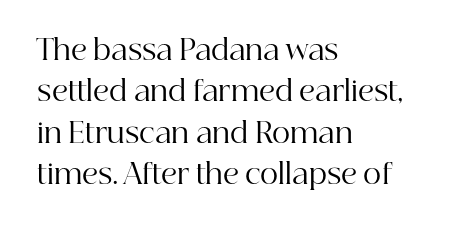
{"serif": "yes", "italic": "no", "bold": "no", "weight": "regular", "width": "normal", "stroke_contrast": "high", "x_height": "medium", "monospaced": "no", "underline": "no", "align": "left", "line_spacing": "normal", "line_spacing_ratio": 1.48, "letter_spacing": "normal", "letter_spacing_em": 0.0, "glyph_px": 28}
